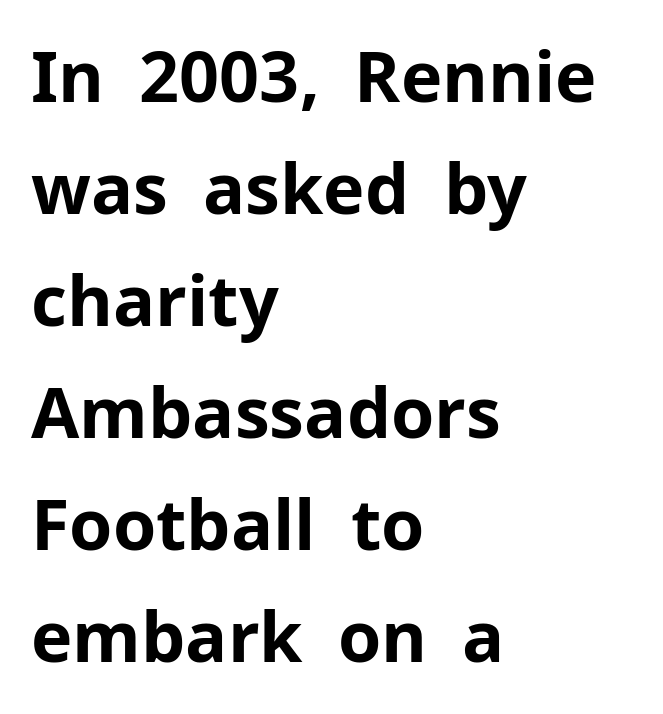
Varying glyph widths throughout — classic text-font behaviour. This block has exactly the height ordinary leading produces. It's the straight-up-and-down kind of type. Regarding serifs, this sample does without them.
